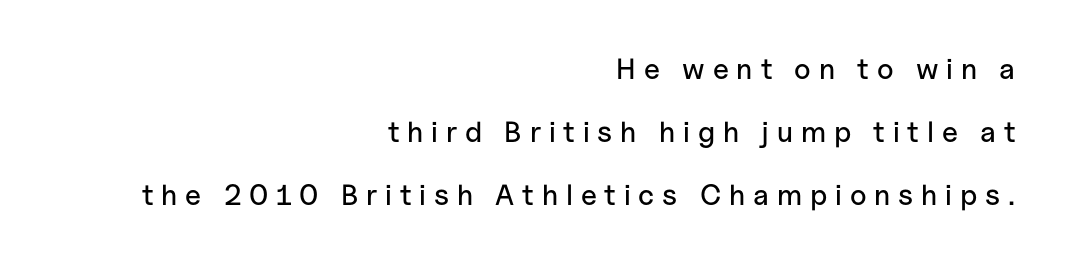
The image shows 29 px sans-serif type, upright; set right-aligned, loose line spacing (2.17x), unusually wide letter spacing (+0.27 em), not underlined; low stroke contrast and a medium x-height.
